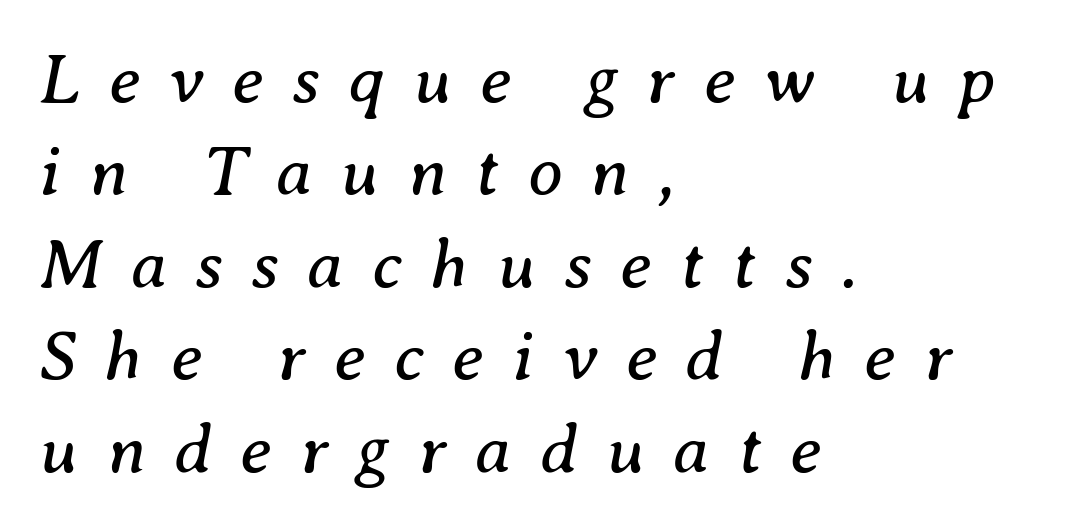
Descenders hang freely into open space. The setting favours the left margin, as ordinary paragraphs usually do. The cut favours lightness, reaching ordinary text weight at its darkest. Compared with typical body copy, the letter spacing here is much looser. Students, observe: this is what conventionally led text looks like. Each letter keeps its own natural width here, so spacing adapts to shape.
